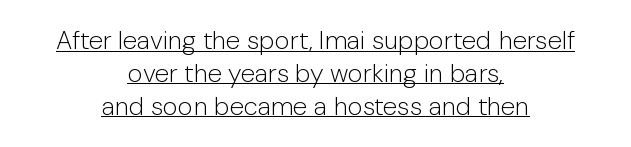
Q: Is the text bold? A: No.
Q: Is the text italic (slanted)? A: No, it is upright.
Q: Is the text underlined? A: Yes.
Q: How is the paragraph aligned? A: Centered.
Q: Is the spacing between letters normal or unusually wide? A: Normal.
Q: Is the spacing between lines tight, normal or loose? A: Normal.
